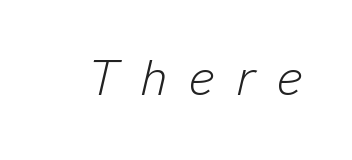
Q: Is the text bold? A: No.
Q: Is the text italic (slanted)? A: Yes, it leans right by about 13 degrees.
Q: Is the text underlined? A: No.
Q: Is the spacing between letters normal or unusually wide? A: Unusually wide.
Q: Width (condensed, normal, or wide)? A: Normal.
Q: Stroke contrast? A: Low.
Q: x-height? A: Medium.
Q: Monospaced? A: No.
